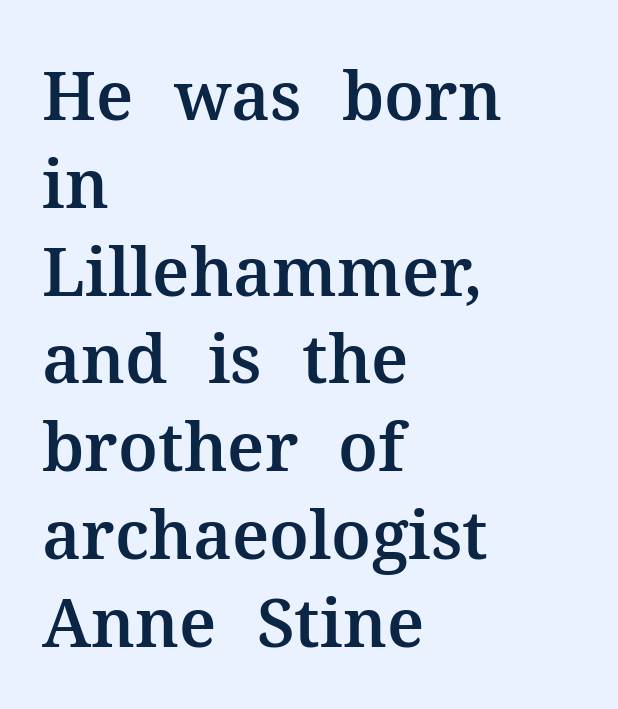
The image shows 67 px serif type, upright; set left-aligned, normal line spacing (1.31x), normal letter spacing, not underlined; medium stroke contrast and a medium x-height.
